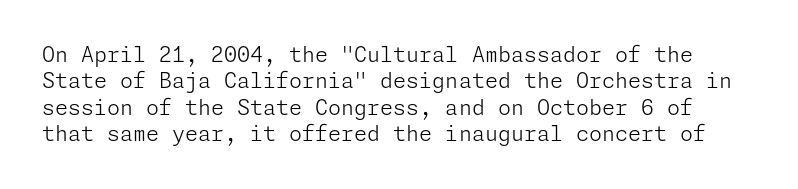
The image shows 21 px text type, upright; set normal line spacing (1.26x), normal letter spacing, not underlined.
